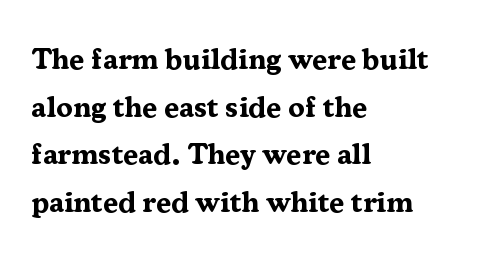
{"serif": "yes", "italic": "no", "bold": "yes", "weight": "bold", "width": "normal", "stroke_contrast": "medium", "x_height": "medium", "monospaced": "no", "underline": "no", "align": "left", "line_spacing": "normal", "line_spacing_ratio": 1.59, "letter_spacing": "normal", "letter_spacing_em": 0.0, "glyph_px": 30}
